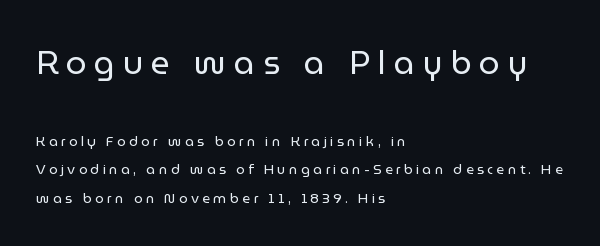
{"serif": "no", "italic": "no", "bold": "no", "weight": "regular", "width": "normal", "stroke_contrast": "low", "x_height": "medium", "monospaced": "no", "underline": "no", "align": "left", "line_spacing": "loose", "line_spacing_ratio": 2.02, "letter_spacing": "wide", "letter_spacing_em": 0.23, "larger_block": "first", "size_ratio": 2.36, "glyph_px": 33}
